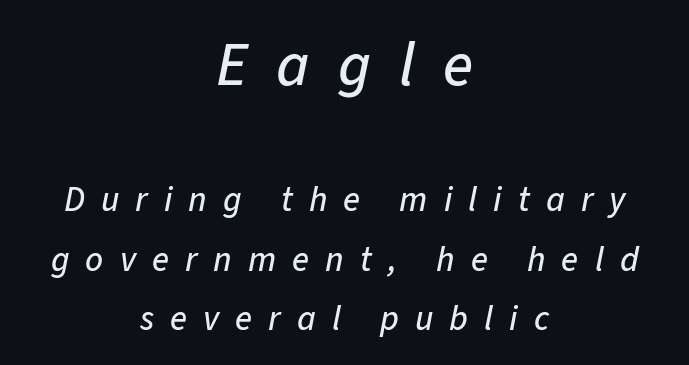
{"italic": "yes", "lean": "right", "slant_degrees": 11, "width": "normal", "stroke_contrast": "low", "x_height": "medium", "monospaced": "no", "underline": "no", "align": "center", "line_spacing": "normal", "line_spacing_ratio": 1.69, "letter_spacing": "wide", "letter_spacing_em": 0.46, "larger_block": "first", "size_ratio": 1.77, "glyph_px": 62}
